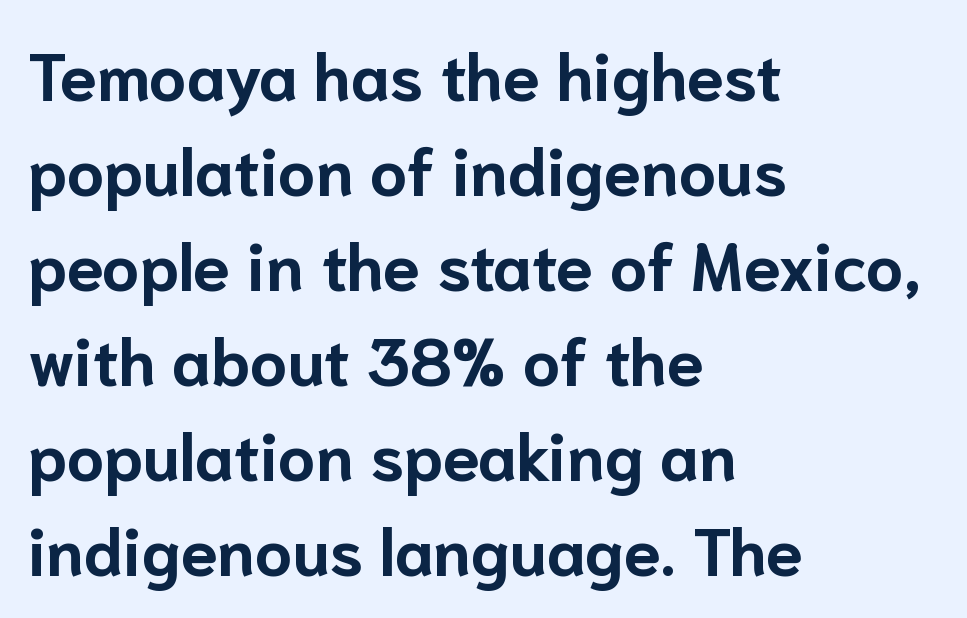
The image shows 66 px bold sans-serif type, upright; set left-aligned, normal line spacing (1.44x), normal letter spacing, not underlined; low stroke contrast and a medium x-height.
